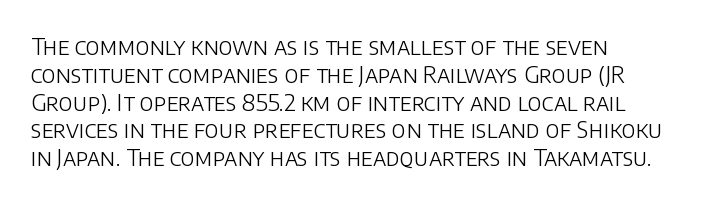
Italic: no, the glyphs are upright roman. Typeset ragged right — the left edge is the straight one. The gaps between neighbouring characters are ordinary and unremarkable. No letter is thick-stroked: the sample isn't bold. Lines of text with bare space underneath.
